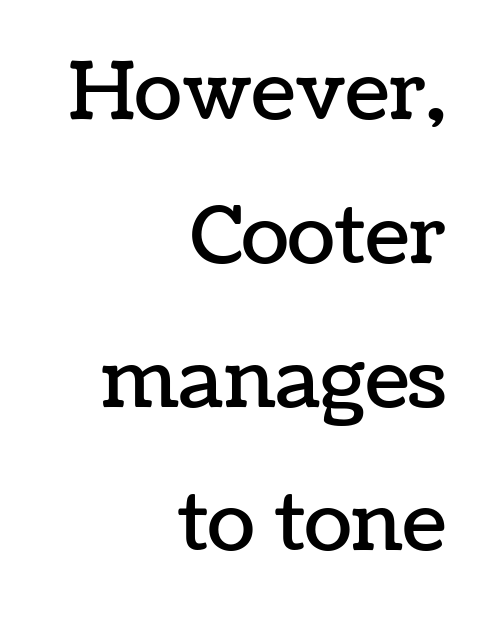
Notice how the stems are strictly vertical — no italics here. The glyphs are unaccompanied by any horizontal stroke below them. Caption: multi-line text, flush right, ragged left. Compared with typical body copy, the letter spacing here is the same. Spacing verdict: proportional, widths tailored to each character.
